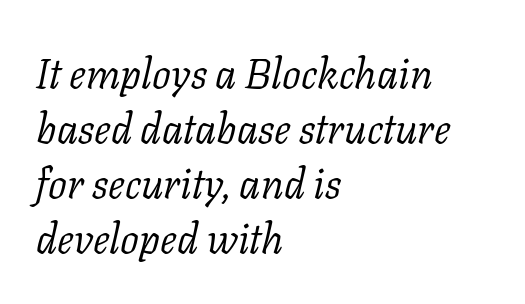
Q: Is the text bold? A: No.
Q: Is the text italic (slanted)? A: Yes, it leans right by about 11 degrees.
Q: Is the typeface a serif or a sans-serif typeface? A: Serif.
Q: Is the text underlined? A: No.
Q: How is the paragraph aligned? A: Left-aligned.
Q: Is the spacing between letters normal or unusually wide? A: Normal.
Q: Is the spacing between lines tight, normal or loose? A: Normal.
Q: Width (condensed, normal, or wide)? A: Normal.
Q: Stroke contrast? A: Low.
Q: x-height? A: Medium.
Q: Monospaced? A: No.
